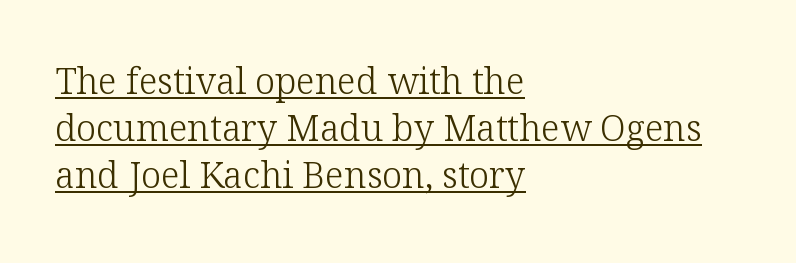
Left-aligned paragraph, ragged on the right. How are the letters spaced? Ordinarily, with no added tracking. The string is rendered with underlining switched on. The lines sit at an ordinary, default distance from one another. You could not count columns in this text — the font is proportionally spaced. Weight: regular or lighter.
